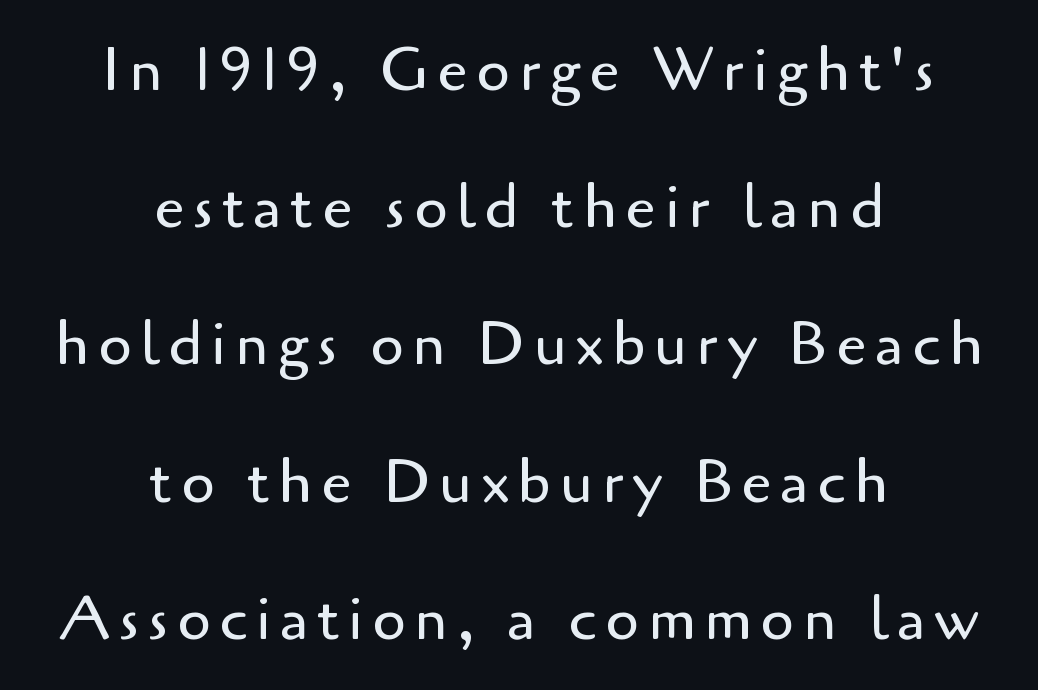
{"serif": "no", "italic": "no", "bold": "no", "weight": "regular", "width": "normal", "stroke_contrast": "low", "x_height": "small", "monospaced": "no", "underline": "no", "align": "center", "line_spacing": "loose", "line_spacing_ratio": 2.25, "glyph_px": 61}
